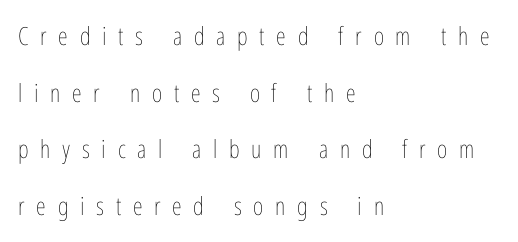
Q: Is the text bold? A: No.
Q: Is the text italic (slanted)? A: No, it is upright.
Q: Is the text underlined? A: No.
Q: How is the paragraph aligned? A: Left-aligned.
Q: Is the spacing between letters normal or unusually wide? A: Unusually wide.
Q: Is the spacing between lines tight, normal or loose? A: Loose.
